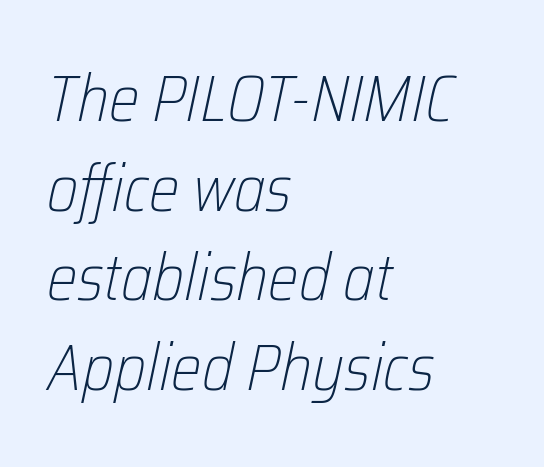
Q: Is the text bold? A: No.
Q: Is the text italic (slanted)? A: Yes, it leans right by about 12 degrees.
Q: Is the text underlined? A: No.
Q: How is the paragraph aligned? A: Left-aligned.
Q: Is the spacing between letters normal or unusually wide? A: Normal.
Q: Is the spacing between lines tight, normal or loose? A: Normal.
Q: Width (condensed, normal, or wide)? A: Condensed.
Q: Stroke contrast? A: Low.
Q: x-height? A: Medium.
Q: Monospaced? A: No.
